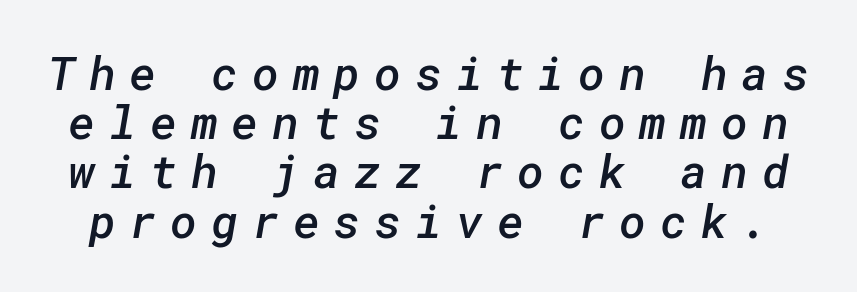
The passage shown is not underscored anywhere. This rendering widens character spacing well past its baseline value. Regarding serifs, this sample does without them. This block would grow much taller if given ordinary leading; it's compressed now.
